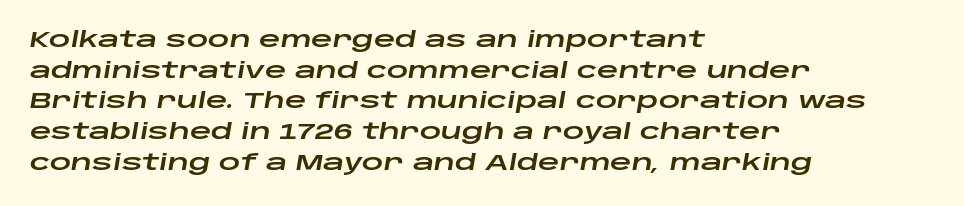
{"italic": "yes", "lean": "right", "slant_degrees": 10, "underline": "no", "align": "left", "line_spacing": "normal", "line_spacing_ratio": 1.46, "letter_spacing": "normal", "letter_spacing_em": 0.0, "glyph_px": 21}
